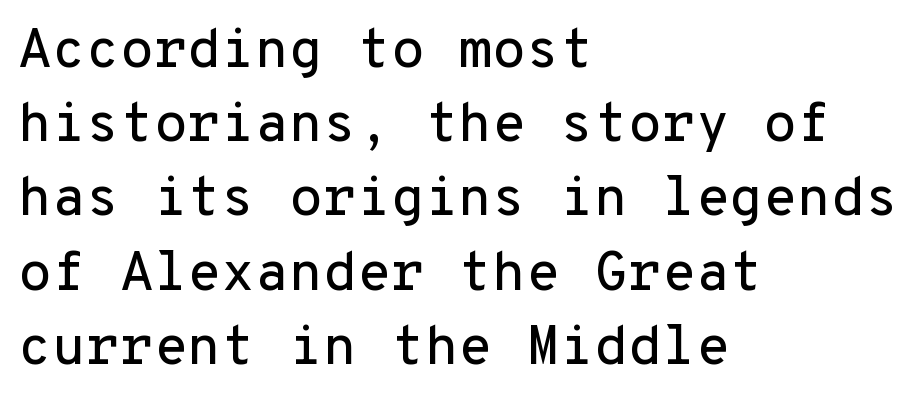
{"serif": "no", "italic": "no", "width": "normal", "stroke_contrast": "low", "x_height": "medium", "monospaced": "yes", "underline": "no", "align": "left", "line_spacing": "normal", "line_spacing_ratio": 1.35, "letter_spacing": "normal", "letter_spacing_em": 0.0, "glyph_px": 55}
